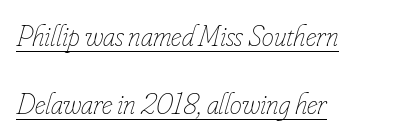
Q: Is the text bold? A: No.
Q: Is the text italic (slanted)? A: Yes, it leans right by about 16 degrees.
Q: Is the text underlined? A: Yes.
Q: How is the paragraph aligned? A: Left-aligned.
Q: Is the spacing between letters normal or unusually wide? A: Normal.
Q: Is the spacing between lines tight, normal or loose? A: Loose.
Q: Width (condensed, normal, or wide)? A: Condensed.
Q: Stroke contrast? A: Low.
Q: x-height? A: Small.
Q: Monospaced? A: No.
